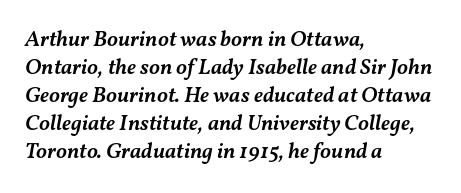
{"italic": "yes", "lean": "right", "slant_degrees": 11, "bold": "semi", "underline": "no", "align": "left", "line_spacing": "normal", "line_spacing_ratio": 1.27, "letter_spacing": "normal", "letter_spacing_em": 0.0, "glyph_px": 22}
